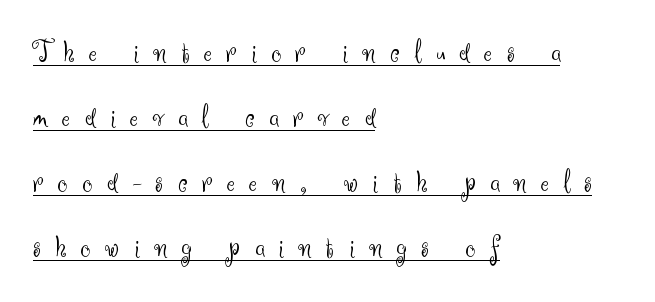
Q: Is the text bold? A: No.
Q: Is the text italic (slanted)? A: No, it is upright.
Q: Is the typeface a serif or a sans-serif typeface? A: Sans-serif.
Q: Is the text underlined? A: Yes.
Q: How is the paragraph aligned? A: Left-aligned.
Q: Is the spacing between letters normal or unusually wide? A: Unusually wide.
Q: Is the spacing between lines tight, normal or loose? A: Loose.
Q: Width (condensed, normal, or wide)? A: Normal.
Q: Stroke contrast? A: Medium.
Q: x-height? A: Small.
Q: Monospaced? A: No.
